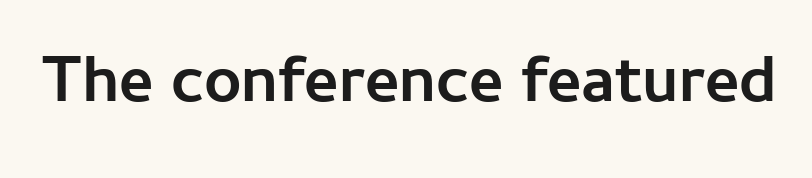
{"serif": "no", "italic": "no", "bold": "yes", "weight": "semibold", "width": "normal", "stroke_contrast": "low", "x_height": "medium", "monospaced": "no", "underline": "no", "letter_spacing": "normal", "letter_spacing_em": 0.0, "glyph_px": 66}
